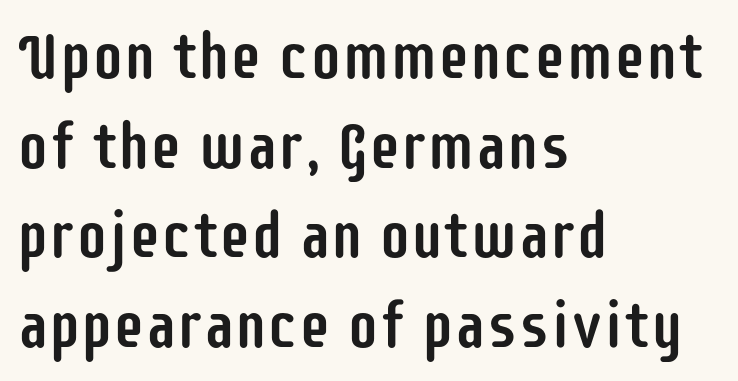
Stroke terminals: plain, sans-serif. The letterforms sit shoulder to shoulder at normal distance. The specimen omits any rule beneath the text block's lines. The passage shown is typed in a proportional face where columns would drift. Rendered with straight, roman letterforms. These lines stack with their left ends in a neat column.
